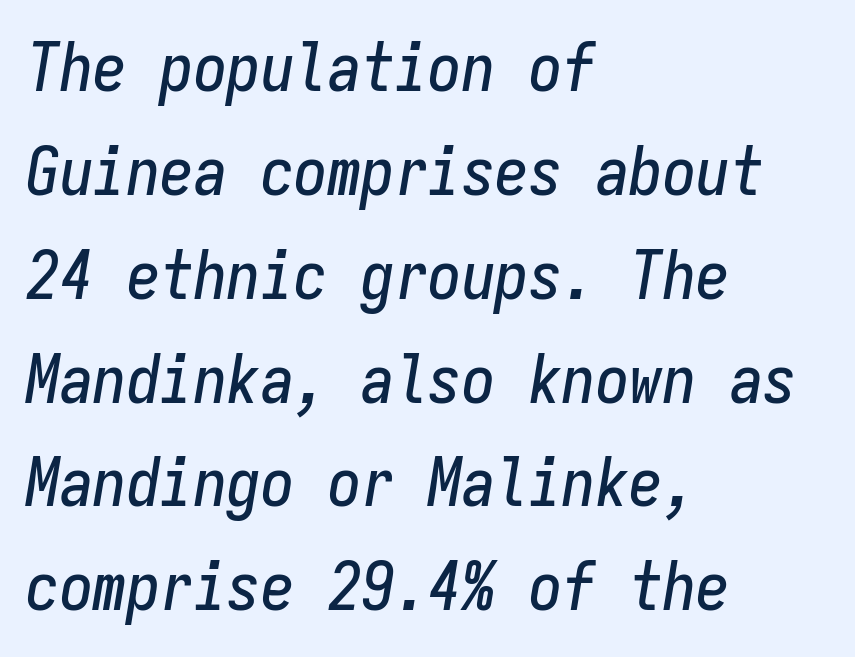
The image shows 67 px condensed type, italic (leaning right), monospaced; set left-aligned, normal line spacing (1.55x), normal letter spacing, not underlined; low stroke contrast and a medium x-height.
